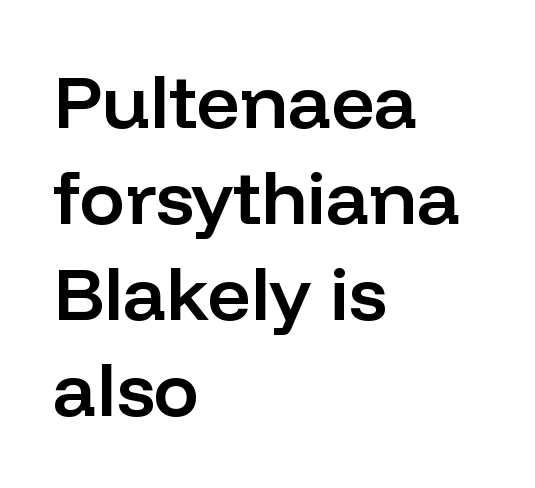
{"serif": "no", "italic": "no", "bold": "semi", "weight": "semibold", "width": "normal", "stroke_contrast": "low", "x_height": "medium", "monospaced": "no", "underline": "no", "align": "left", "line_spacing": "normal", "line_spacing_ratio": 1.28, "letter_spacing": "normal", "letter_spacing_em": 0.0, "glyph_px": 75}
